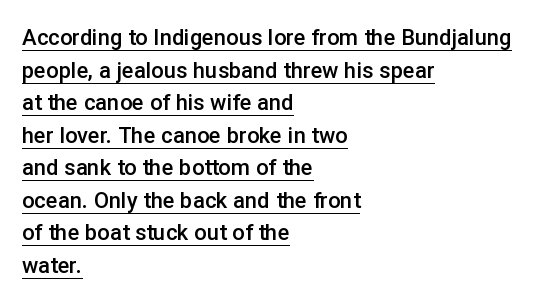
The image shows 22 px text type, upright; set left-aligned, normal line spacing (1.48x), normal letter spacing, underlined.
